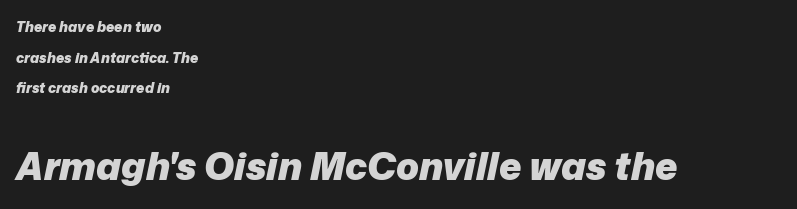
Q: Is the text bold? A: Yes.
Q: Is the text italic (slanted)? A: Yes, it leans right by about 12 degrees.
Q: Is the text underlined? A: No.
Q: How is the paragraph aligned? A: Left-aligned.
Q: Is the spacing between letters normal or unusually wide? A: Normal.
Q: Is the spacing between lines tight, normal or loose? A: Loose.
Q: Which block of text is set in a larger size, the first (top) or the second (bottom)? A: The second (bottom) one.
Q: Width (condensed, normal, or wide)? A: Normal.
Q: Stroke contrast? A: Low.
Q: x-height? A: Medium.
Q: Monospaced? A: No.
